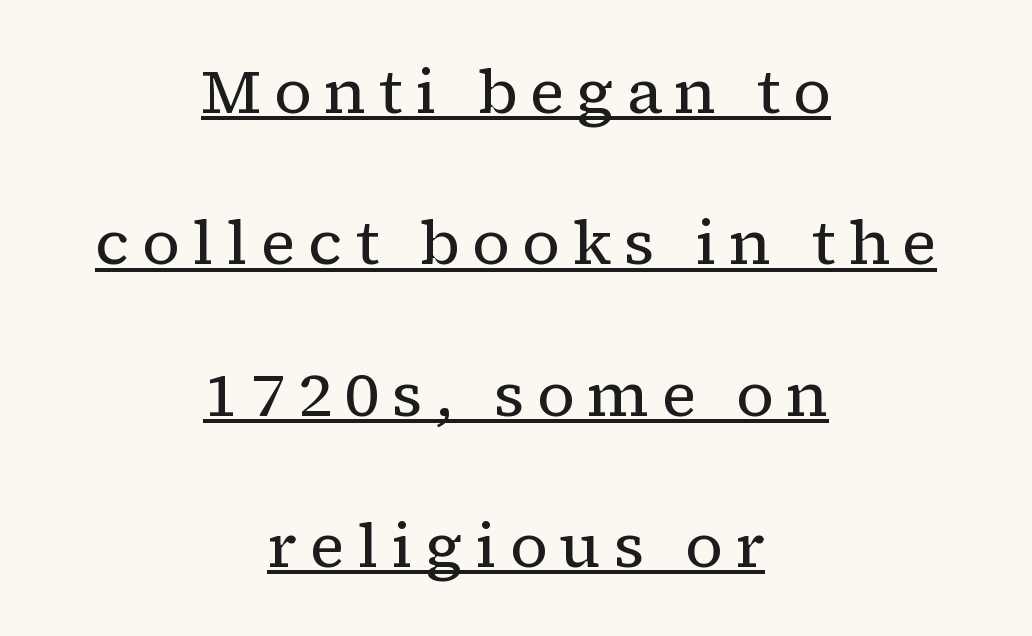
{"serif": "yes", "italic": "no", "bold": "no", "weight": "regular", "width": "normal", "stroke_contrast": "low", "x_height": "medium", "monospaced": "no", "underline": "yes", "align": "center", "line_spacing": "loose", "line_spacing_ratio": 2.44, "letter_spacing": "wide", "letter_spacing_em": 0.2, "glyph_px": 62}
